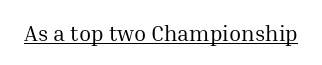
Q: Is the text bold? A: No.
Q: Is the text italic (slanted)? A: No, it is upright.
Q: Is the text underlined? A: Yes.
Q: Is the spacing between letters normal or unusually wide? A: Normal.
